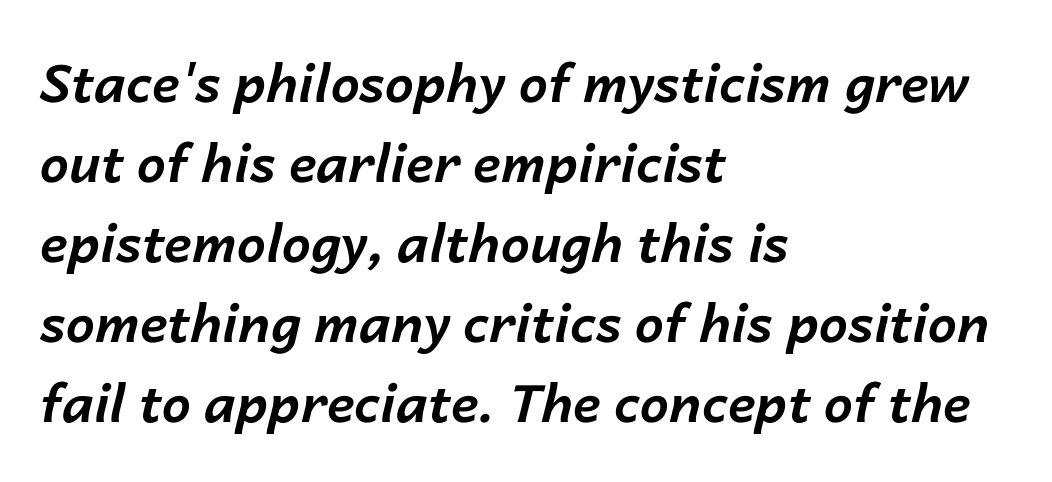
Q: Is the text bold? A: Yes.
Q: Is the text italic (slanted)? A: Yes, it leans right by about 14 degrees.
Q: Is the text underlined? A: No.
Q: How is the paragraph aligned? A: Left-aligned.
Q: Is the spacing between letters normal or unusually wide? A: Normal.
Q: Is the spacing between lines tight, normal or loose? A: Normal.
Q: Width (condensed, normal, or wide)? A: Normal.
Q: Stroke contrast? A: Low.
Q: x-height? A: Medium.
Q: Monospaced? A: No.
